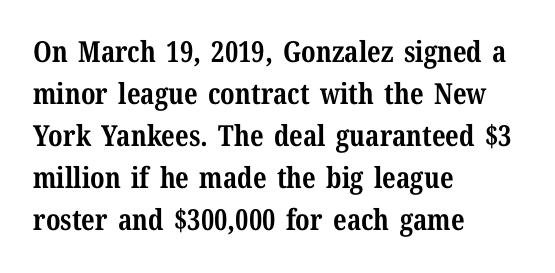
The image shows 29 px bold serif type, upright; set left-aligned, normal line spacing (1.45x), normal letter spacing, not underlined; medium stroke contrast and a medium x-height.
